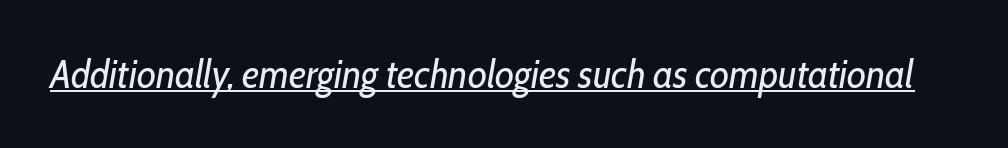
The font sits on the lighter half of the weight spectrum, regular included. The typesetter has applied underlining to the passage shown. The glyphs look as if they've been sheared to an angle. You could call the tracking neutral — neither tight nor loose.
